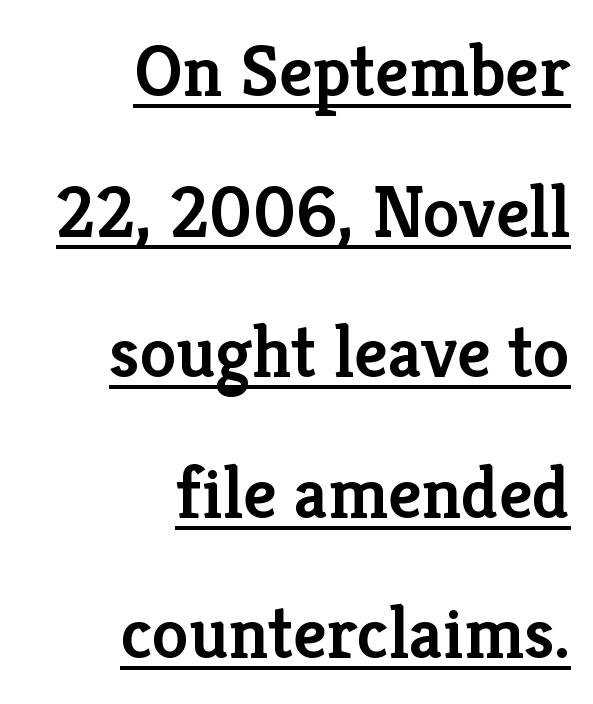
The sample's only ornament is a line tracing under the words. Proportional: the letters do not fall into vertical columns. Serifs: yes, visible at the terminals of the letterforms. No extra tracking has been applied to these lines. When letters stand straight like this, we call the style roman or upright. The space between consecutive lines is lavish.
